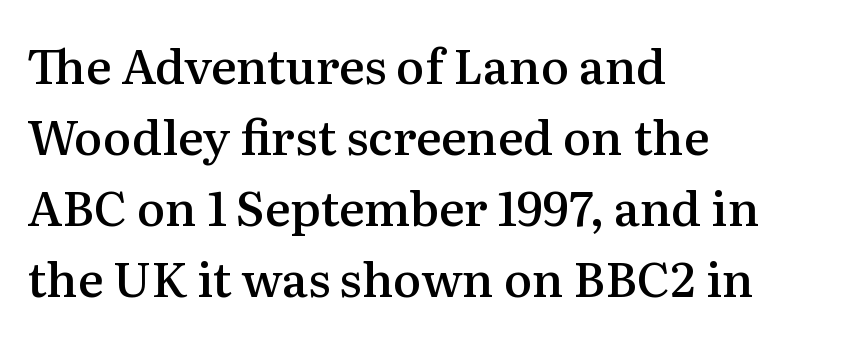
Q: Is the text bold? A: Semi-bold.
Q: Is the text italic (slanted)? A: No, it is upright.
Q: Is the typeface a serif or a sans-serif typeface? A: Serif.
Q: Is the text underlined? A: No.
Q: How is the paragraph aligned? A: Left-aligned.
Q: Is the spacing between letters normal or unusually wide? A: Normal.
Q: Is the spacing between lines tight, normal or loose? A: Normal.
Q: Width (condensed, normal, or wide)? A: Normal.
Q: Stroke contrast? A: Medium.
Q: x-height? A: Medium.
Q: Monospaced? A: No.
